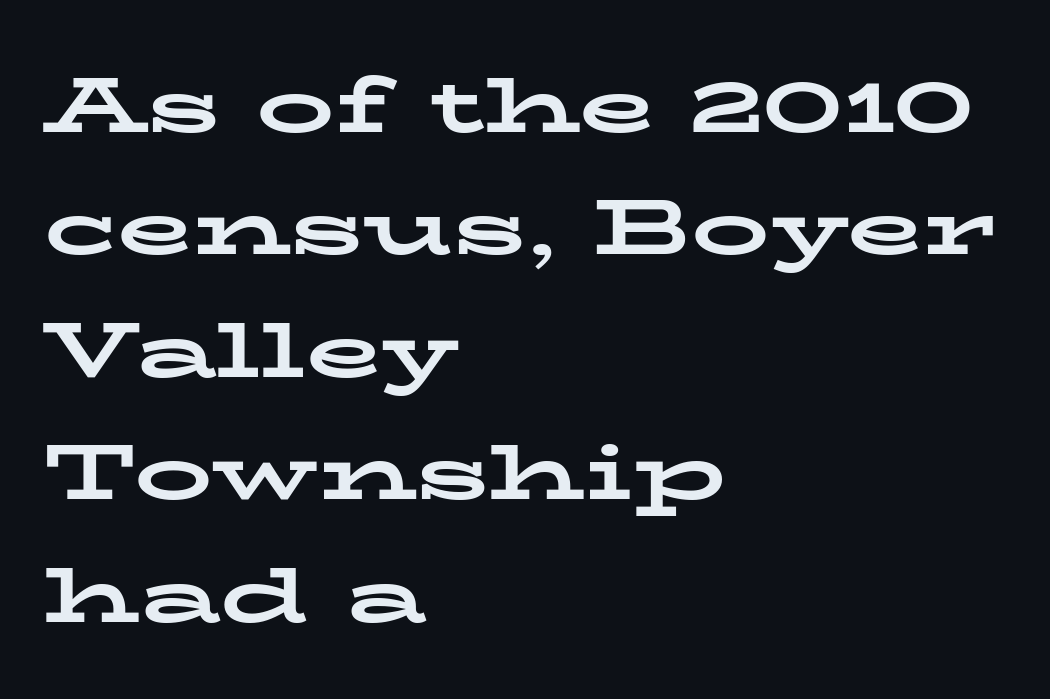
The glyphs in this specimen are seriffed. The passage shown is typed in a proportional face where columns would drift. How are the letters spaced? Ordinarily, with no added tracking. Is there much room between lines? A standard amount, neither cramped nor airy. On the weight axis this lands at bold, roughly 700.
